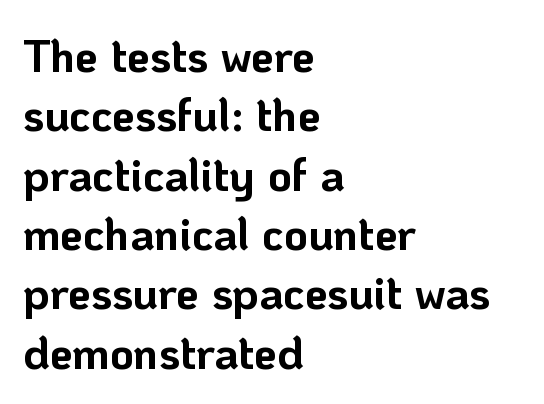
Plenty of ink on the page — the face is bold. Is there much room between lines? A standard amount, neither cramped nor airy. Horizontally, the lines are justified to the leading edge only. Ordinary non-slanted type is in use. The glyphs are unaccompanied by any horizontal stroke below them.
